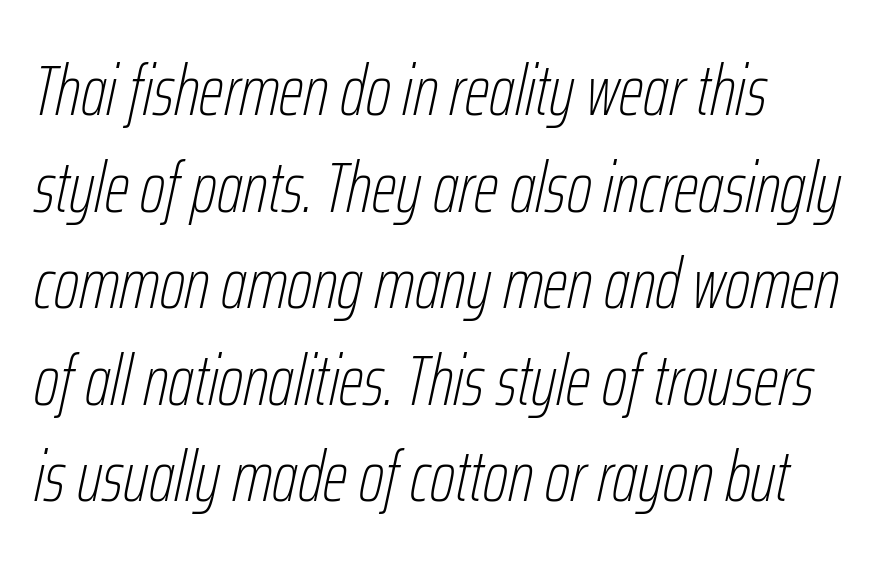
{"italic": "yes", "lean": "right", "slant_degrees": 12, "bold": "no", "weight": "thin", "width": "condensed", "stroke_contrast": "low", "x_height": "medium", "monospaced": "no", "underline": "no", "align": "left", "line_spacing": "normal", "line_spacing_ratio": 1.36, "letter_spacing": "normal", "letter_spacing_em": 0.0, "glyph_px": 71}
